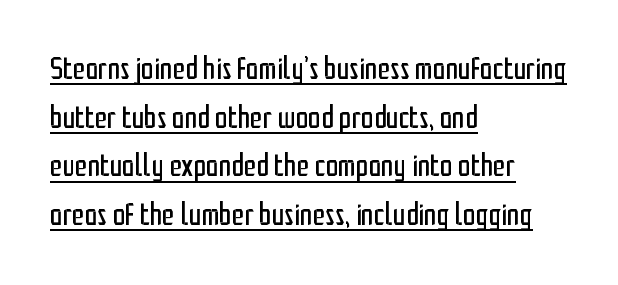
The image shows 32 px regular-weight, condensed sans-serif type, upright; set left-aligned, normal line spacing (1.52x), normal letter spacing, underlined; low stroke contrast and a medium x-height.
